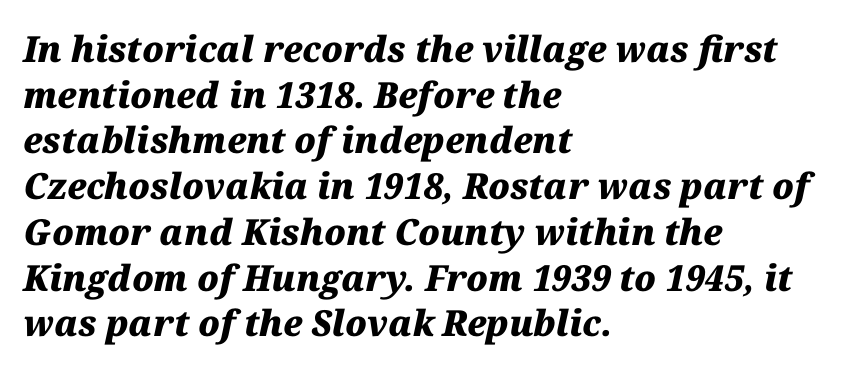
The image shows 36 px heavy type, italic (leaning right); set left-aligned, normal line spacing (1.27x), normal letter spacing, not underlined; medium stroke contrast and a medium x-height.
